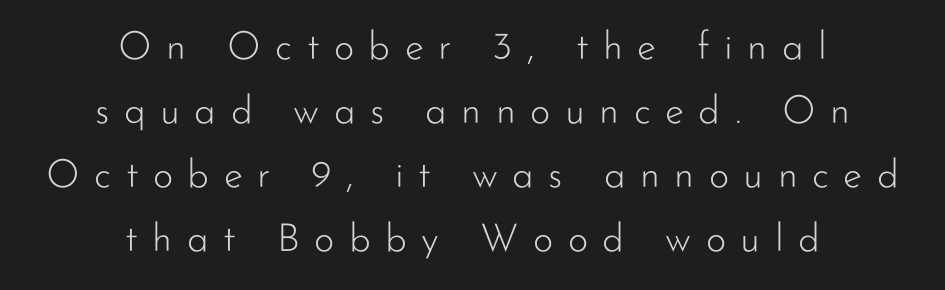
{"serif": "no", "italic": "no", "bold": "no", "weight": "light", "width": "normal", "stroke_contrast": "low", "x_height": "small", "monospaced": "no", "underline": "no", "align": "center", "line_spacing": "normal", "line_spacing_ratio": 1.64, "letter_spacing": "wide", "letter_spacing_em": 0.37, "glyph_px": 39}
